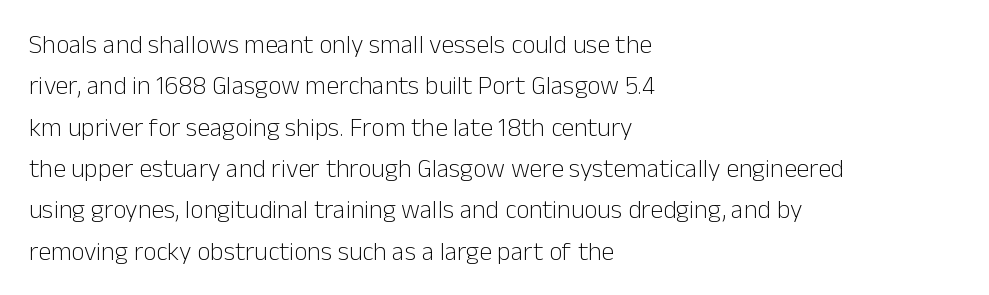
{"italic": "no", "bold": "no", "underline": "no", "align": "left", "line_spacing": "normal", "line_spacing_ratio": 1.59, "letter_spacing": "normal", "letter_spacing_em": 0.0, "glyph_px": 26}
